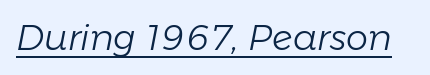
The image shows 35 px light type, italic (leaning right); set normal letter spacing, underlined; low stroke contrast and a medium x-height.
